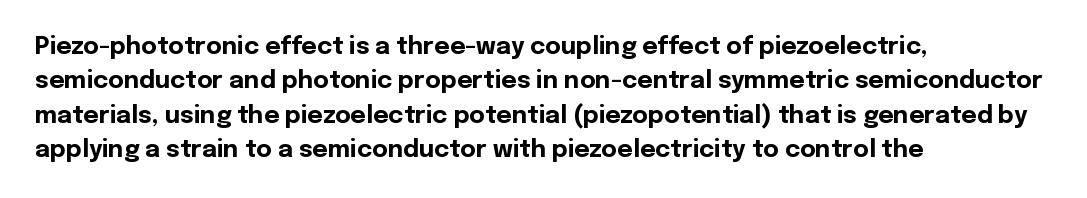
The image shows 24 px bold type, upright; set left-aligned, normal line spacing (1.43x), normal letter spacing, not underlined.
